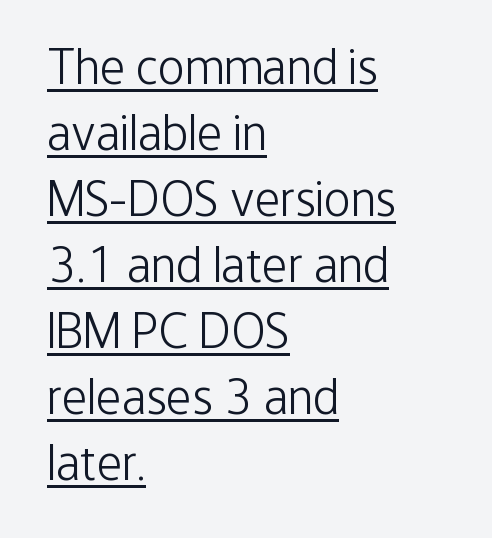
The horizontal fit of the characters is conventional and even. Note: no serifs on the glyphs. Caption: lettering with a line underneath. The letters look calm and open, with moderate or lighter stems.
